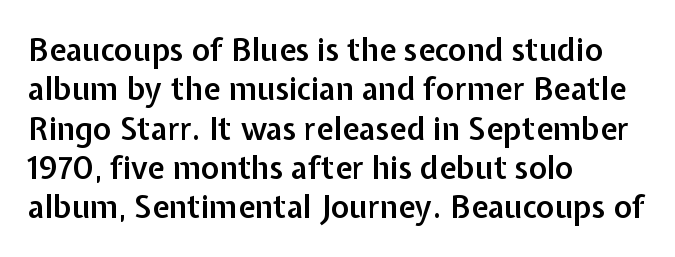
Q: Is the text bold? A: Semi-bold.
Q: Is the text italic (slanted)? A: No, it is upright.
Q: Is the typeface a serif or a sans-serif typeface? A: Sans-serif.
Q: Is the text underlined? A: No.
Q: How is the paragraph aligned? A: Left-aligned.
Q: Is the spacing between letters normal or unusually wide? A: Normal.
Q: Is the spacing between lines tight, normal or loose? A: Normal.
Q: Width (condensed, normal, or wide)? A: Normal.
Q: Stroke contrast? A: Low.
Q: x-height? A: Medium.
Q: Monospaced? A: No.
